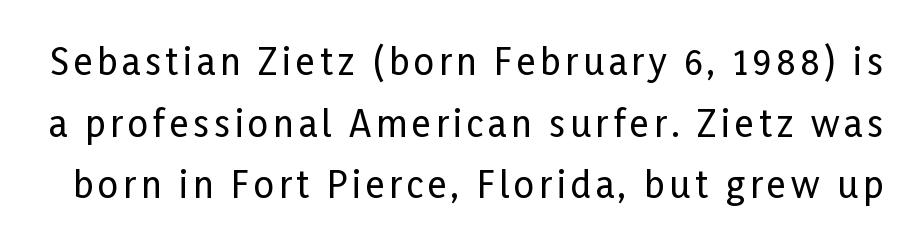
{"serif": "no", "italic": "no", "width": "condensed", "stroke_contrast": "low", "x_height": "medium", "monospaced": "no", "underline": "no", "line_spacing_ratio": 1.71, "glyph_px": 36}
